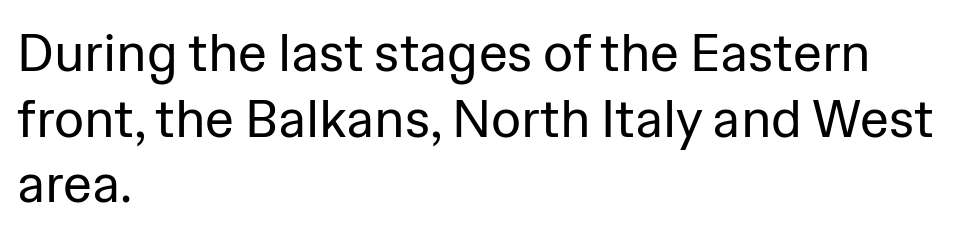
Is this a sans? Yes — the strokes have no serifs. Visually the block forms a straight wall on the left and a jagged coastline on the right. Check the space under the baseline: it is left empty. No chunkiness to these letters — they're not bold. The letters advance in unequal steps, a hallmark of proportional type.
